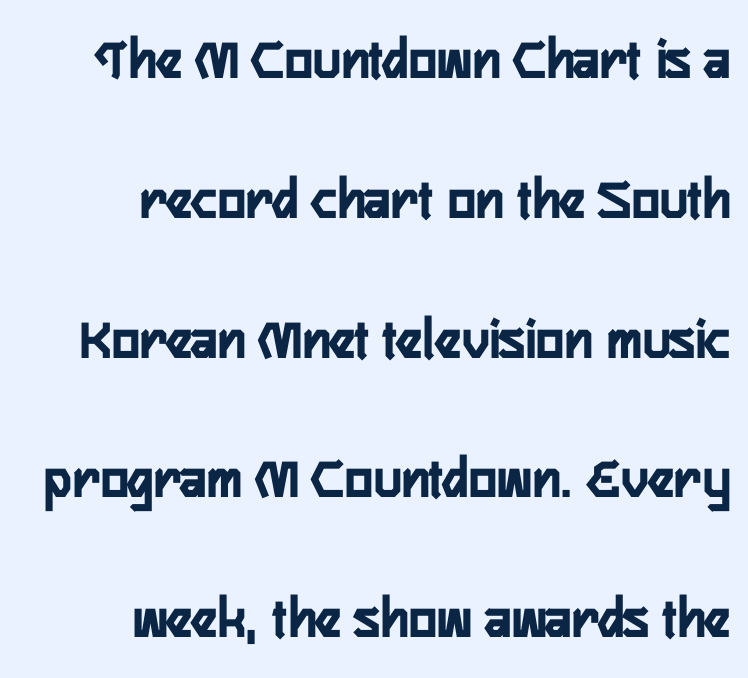
The passage shown is typed in a proportional face where columns would drift. Notice how the passage keeps a crisp vertical edge on the right only. Glance below the letters and you will spot only blank space. This sample uses an upright cut, with every glyph sitting square on the baseline. This rendering leaves character spacing at its baseline value.
